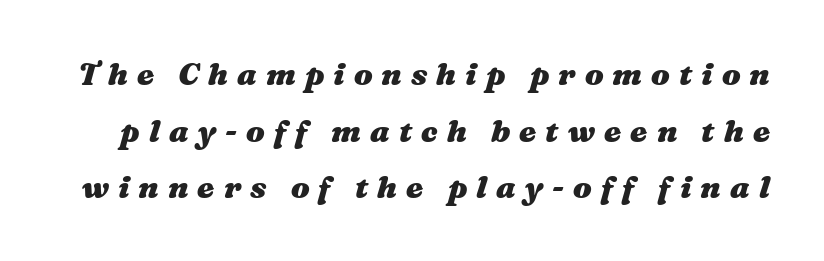
Q: Is the text bold? A: Yes.
Q: Is the text italic (slanted)? A: Yes, it leans right by about 16 degrees.
Q: Is the text underlined? A: No.
Q: Is the spacing between letters normal or unusually wide? A: Unusually wide.
Q: Width (condensed, normal, or wide)? A: Wide.
Q: Stroke contrast? A: Medium.
Q: x-height? A: Medium.
Q: Monospaced? A: No.
